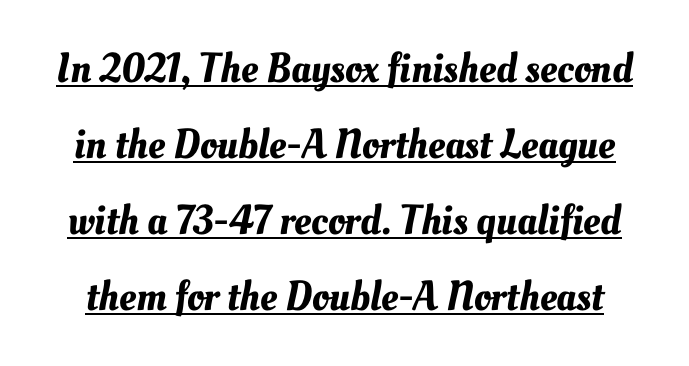
The letterforms sit shoulder to shoulder at normal distance. Looks like regular typesetting: each glyph gets only the width it needs. Underlined type.
